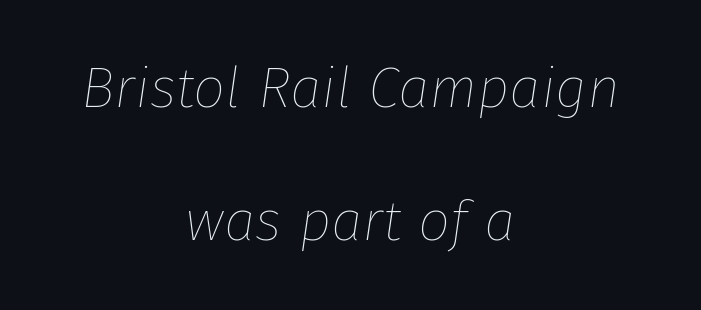
Q: Is the text bold? A: No.
Q: Is the text italic (slanted)? A: Yes, it leans right by about 8 degrees.
Q: Is the text underlined? A: No.
Q: How is the paragraph aligned? A: Centered.
Q: Is the spacing between letters normal or unusually wide? A: Normal.
Q: Is the spacing between lines tight, normal or loose? A: Loose.
Q: Width (condensed, normal, or wide)? A: Normal.
Q: Stroke contrast? A: Low.
Q: x-height? A: Medium.
Q: Monospaced? A: No.
